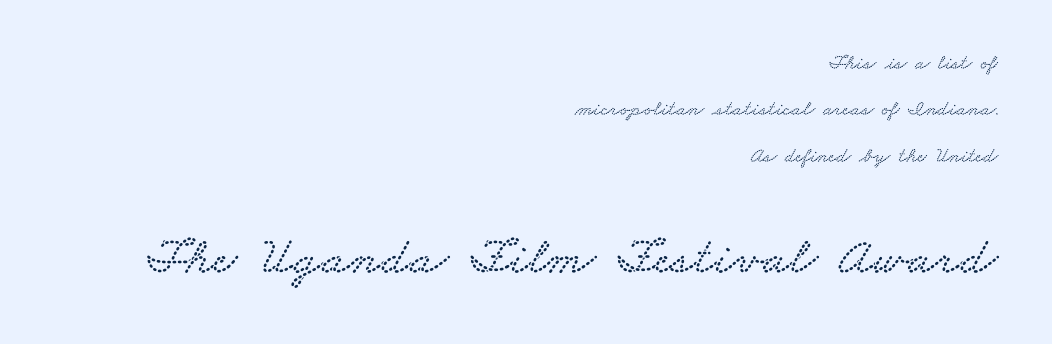
{"serif": "yes", "width": "wide", "stroke_contrast": "low", "x_height": "small", "monospaced": "no", "underline": "no", "align": "right", "line_spacing": "loose", "line_spacing_ratio": 2.21, "letter_spacing": "normal", "letter_spacing_em": 0.0, "larger_block": "second", "size_ratio": 2.52, "glyph_px": 53}
